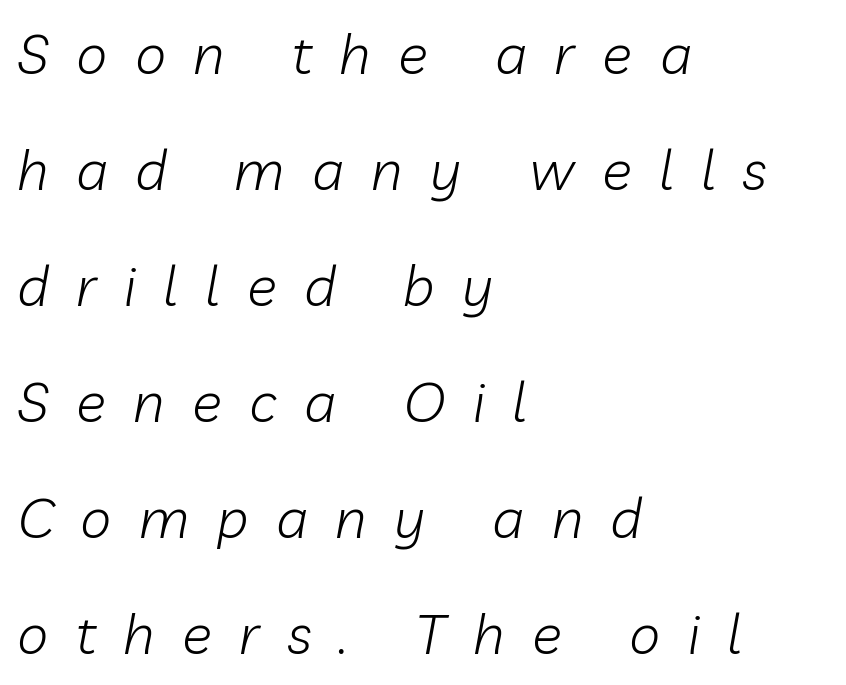
The image shows 56 px light type, italic (leaning right); set left-aligned, loose line spacing (2.07x), unusually wide letter spacing (+0.49 em), not underlined; low stroke contrast and a medium x-height.
